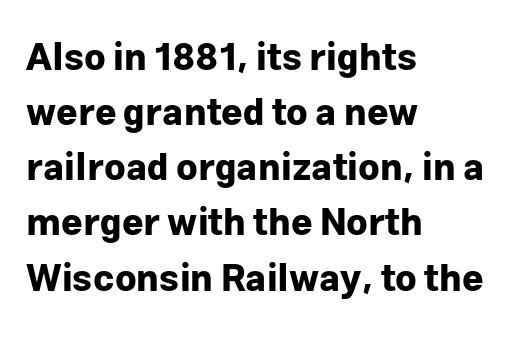
Q: Is the text bold? A: Yes.
Q: Is the text italic (slanted)? A: No, it is upright.
Q: Is the typeface a serif or a sans-serif typeface? A: Sans-serif.
Q: Is the text underlined? A: No.
Q: How is the paragraph aligned? A: Left-aligned.
Q: Is the spacing between letters normal or unusually wide? A: Normal.
Q: Is the spacing between lines tight, normal or loose? A: Normal.
Q: Width (condensed, normal, or wide)? A: Normal.
Q: Stroke contrast? A: Low.
Q: x-height? A: Medium.
Q: Monospaced? A: No.
